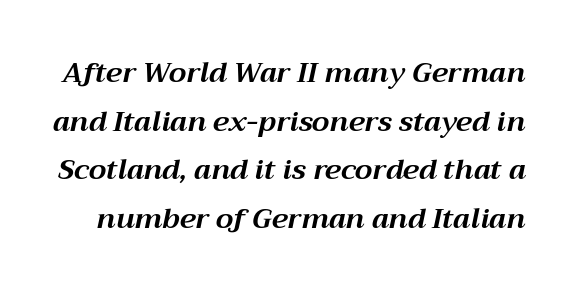
The image shows 28 px bold type, italic (leaning right); set line spacing 1.74x, normal letter spacing, not underlined; medium stroke contrast and a medium x-height.
